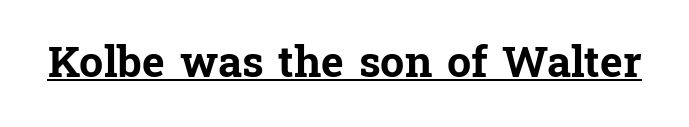
{"serif": "yes", "italic": "no", "bold": "yes", "weight": "bold", "width": "normal", "stroke_contrast": "low", "x_height": "medium", "monospaced": "no", "underline": "yes", "letter_spacing": "normal", "letter_spacing_em": 0.0, "glyph_px": 43}
